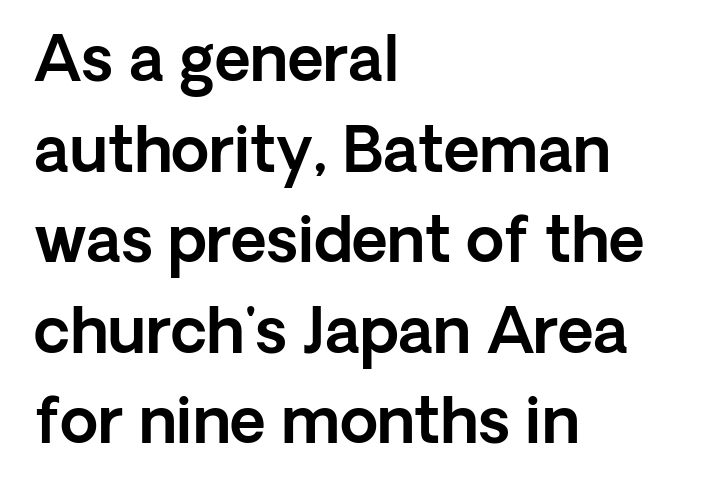
The image shows 62 px sans-serif type, upright; set left-aligned, normal line spacing (1.46x), normal letter spacing, not underlined; a medium x-height.
